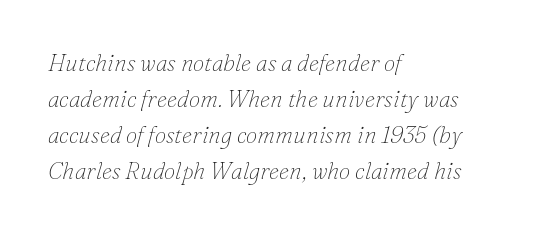
The image shows 23 px text type, italic (leaning right); set left-aligned, normal line spacing (1.56x), normal letter spacing, not underlined.
